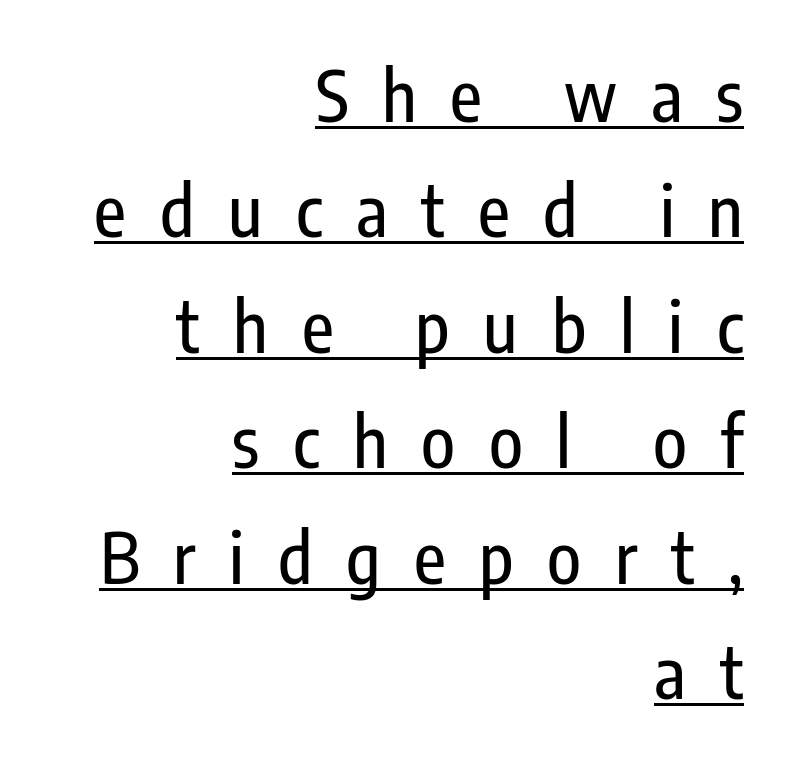
Q: Is the text italic (slanted)? A: No, it is upright.
Q: Is the typeface a serif or a sans-serif typeface? A: Sans-serif.
Q: Is the text underlined? A: Yes.
Q: How is the paragraph aligned? A: Right-aligned.
Q: Is the spacing between letters normal or unusually wide? A: Unusually wide.
Q: Is the spacing between lines tight, normal or loose? A: Normal.
Q: Width (condensed, normal, or wide)? A: Condensed.
Q: Stroke contrast? A: Low.
Q: x-height? A: Medium.
Q: Monospaced? A: No.
